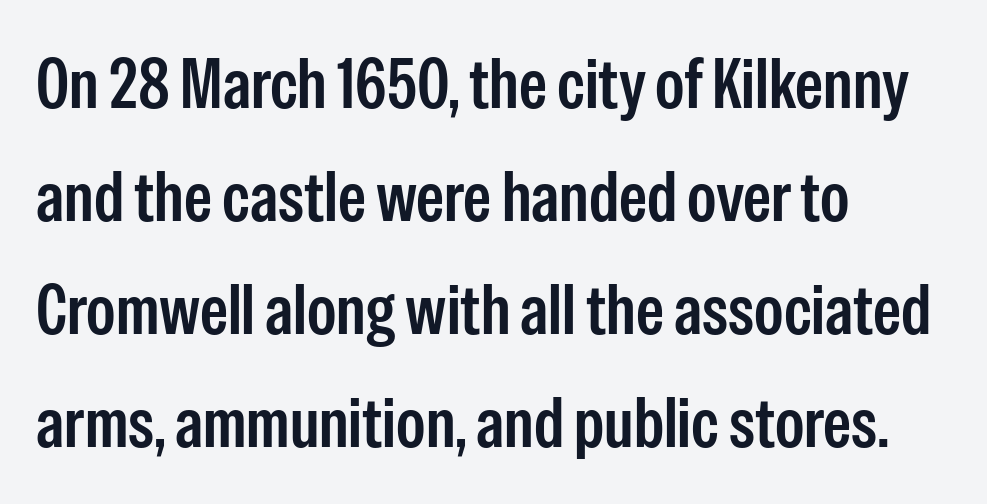
If you measured baseline to baseline, you'd find a middling distance. Short and long lines alike share a common starting point at left. Descenders are the only things crossing below the line. Regarding serifs, this sample does without them. Glyph-to-glyph distance matches everyday printed text. This sample has the flowing, uneven cadence of proportional lettering.
